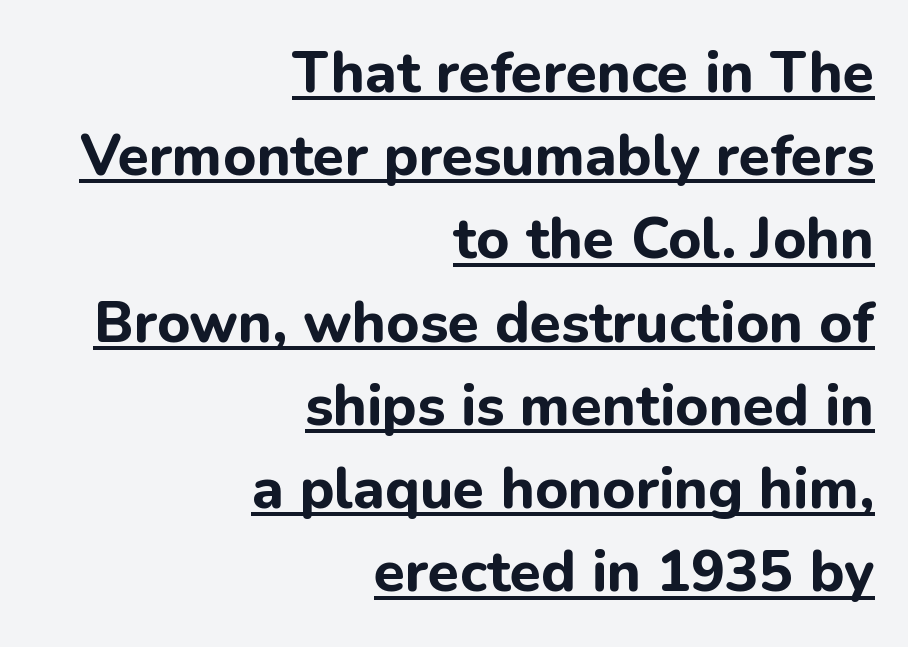
{"serif": "no", "italic": "no", "bold": "yes", "weight": "bold", "width": "normal", "stroke_contrast": "low", "x_height": "medium", "monospaced": "no", "underline": "yes", "align": "right", "line_spacing": "normal", "line_spacing_ratio": 1.46, "letter_spacing": "normal", "letter_spacing_em": 0.0, "glyph_px": 57}
